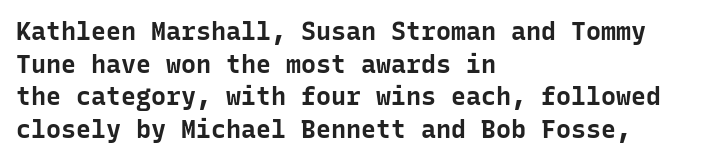
{"italic": "no", "bold": "yes", "underline": "no", "align": "left", "line_spacing": "normal", "line_spacing_ratio": 1.31, "letter_spacing": "normal", "letter_spacing_em": 0.0, "glyph_px": 25}
